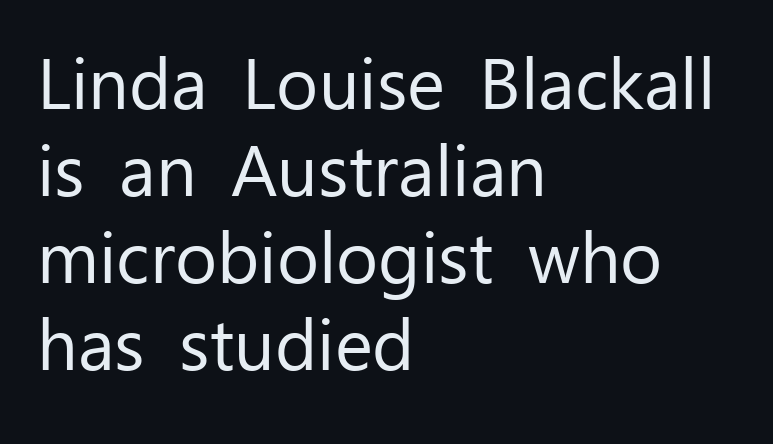
Q: Is the text bold? A: No.
Q: Is the text italic (slanted)? A: No, it is upright.
Q: Is the typeface a serif or a sans-serif typeface? A: Sans-serif.
Q: Is the text underlined? A: No.
Q: How is the paragraph aligned? A: Left-aligned.
Q: Is the spacing between letters normal or unusually wide? A: Normal.
Q: Width (condensed, normal, or wide)? A: Normal.
Q: Stroke contrast? A: Low.
Q: x-height? A: Medium.
Q: Monospaced? A: No.
